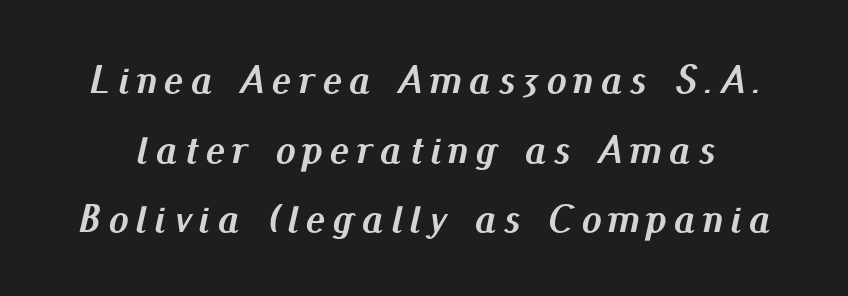
These lines were composed using italics. Note the varied advance widths — an 'i' is clearly narrower than an 'm'. Nobody drew a line under any word here. The typesetting leans heavy: a genuine bold.
